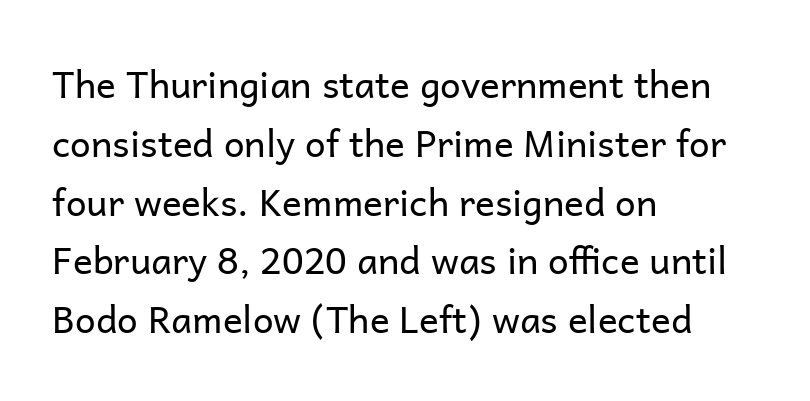
Q: Is the text bold? A: No.
Q: Is the text italic (slanted)? A: No, it is upright.
Q: Is the typeface a serif or a sans-serif typeface? A: Sans-serif.
Q: Is the text underlined? A: No.
Q: How is the paragraph aligned? A: Left-aligned.
Q: Is the spacing between letters normal or unusually wide? A: Normal.
Q: Is the spacing between lines tight, normal or loose? A: Normal.
Q: Width (condensed, normal, or wide)? A: Normal.
Q: Stroke contrast? A: Low.
Q: x-height? A: Medium.
Q: Monospaced? A: No.
